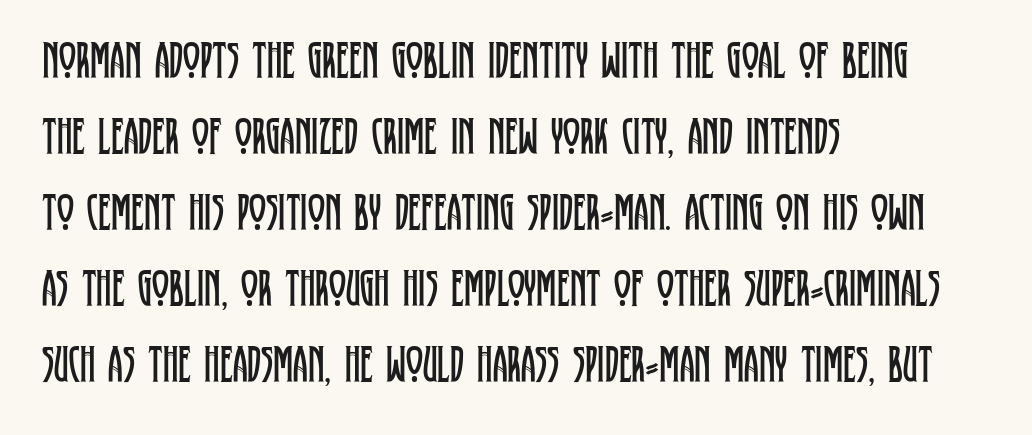
Q: Is the text bold? A: No.
Q: Is the text italic (slanted)? A: No, it is upright.
Q: Is the typeface a serif or a sans-serif typeface? A: Serif.
Q: Is the text underlined? A: No.
Q: How is the paragraph aligned? A: Left-aligned.
Q: Is the spacing between letters normal or unusually wide? A: Normal.
Q: Is the spacing between lines tight, normal or loose? A: Normal.
Q: Width (condensed, normal, or wide)? A: Condensed.
Q: Stroke contrast? A: Low.
Q: x-height? A: Large.
Q: Monospaced? A: No.
